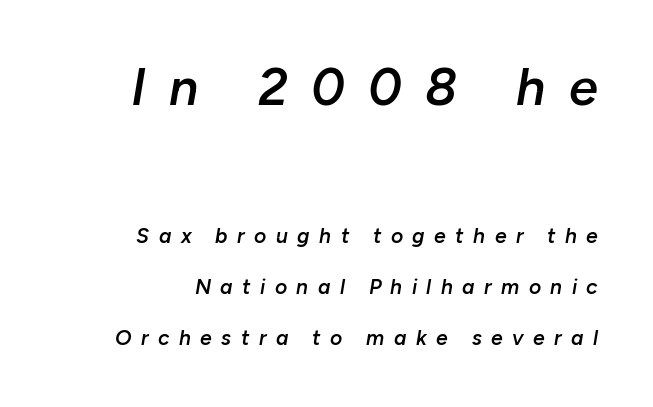
Horizontally, the lines are justified to the trailing edge only. On the weight axis this lands at semibold, roughly 600. These lines are rendered in a variable-pitch font. Someone cranked the tracking dial way up on this one. If you squint, the top block still reads clearly — it's the larger of the two. The typography opts for an oblique posture over an upright one.
